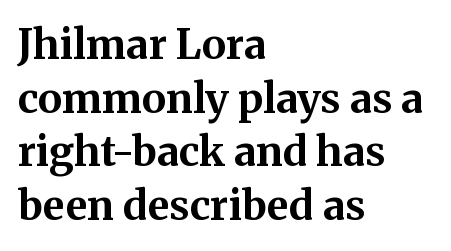
The image shows 41 px bold serif type, upright; set left-aligned, normal line spacing (1.31x), normal letter spacing, not underlined; medium stroke contrast and a medium x-height.
